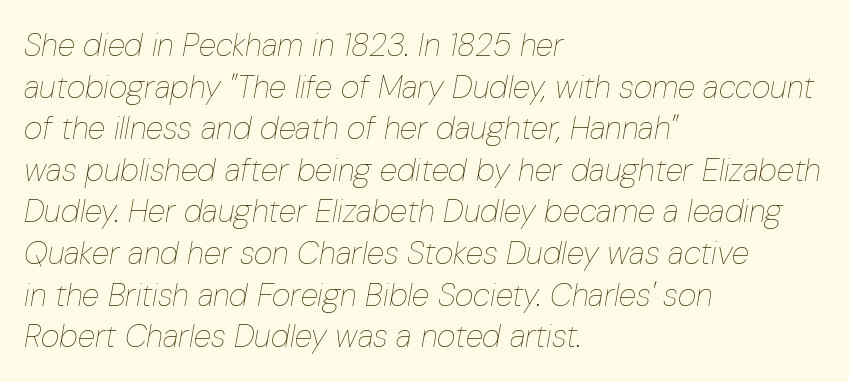
The image shows 32 px thin, condensed type, italic (leaning right); set left-aligned, normal line spacing (1.3x), normal letter spacing, not underlined; low stroke contrast and a medium x-height.
